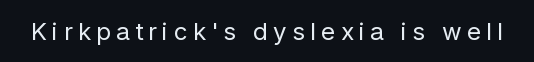
Stroke mass is kept to a normal reading level or below. The glyphs are unaccompanied by any horizontal stroke below them. Look at the tracking — it's clearly loosened, letters drifting apart. Every character sits straight up, as roman type does.
